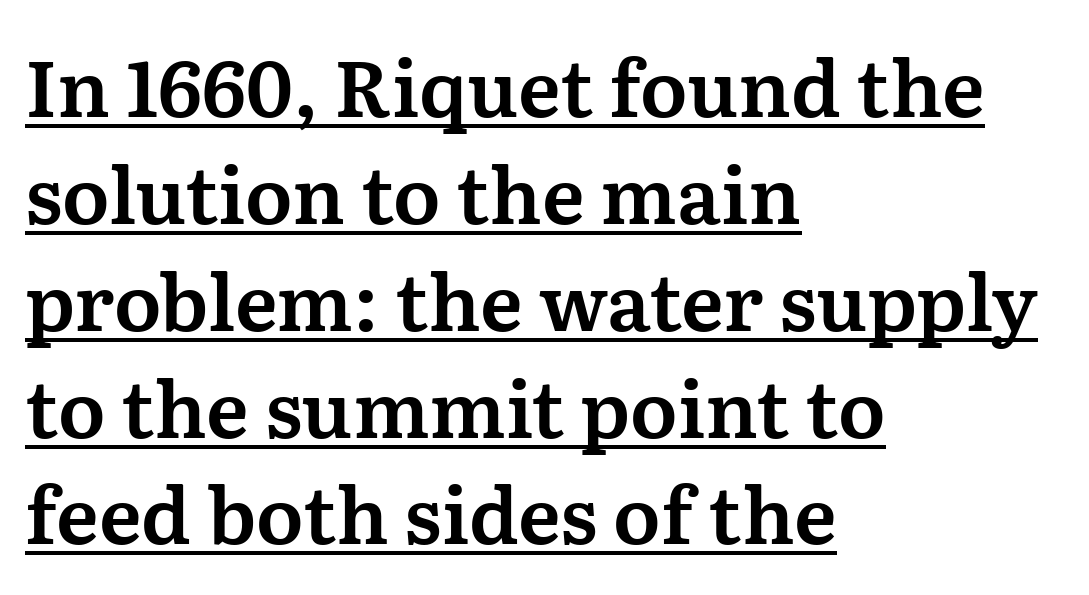
Q: Is the text italic (slanted)? A: No, it is upright.
Q: Is the typeface a serif or a sans-serif typeface? A: Serif.
Q: Is the text underlined? A: Yes.
Q: How is the paragraph aligned? A: Left-aligned.
Q: Is the spacing between letters normal or unusually wide? A: Normal.
Q: Is the spacing between lines tight, normal or loose? A: Normal.
Q: Width (condensed, normal, or wide)? A: Normal.
Q: Stroke contrast? A: Medium.
Q: x-height? A: Medium.
Q: Monospaced? A: No.
